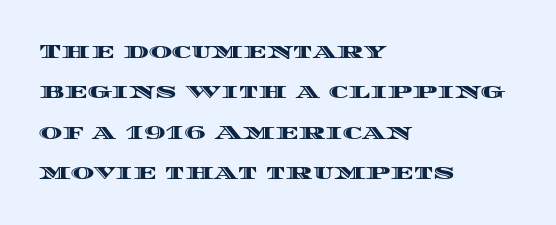
Spacing between characters is what you'd get straight out of the box. Letters rest on an invisible, unmarked baseline. Notice the wide empty band between every row — that's loose leading. When letters stand straight like this, we call the style roman or upright. The text block is weighted toward the left margin, trailing off unevenly rightward.
